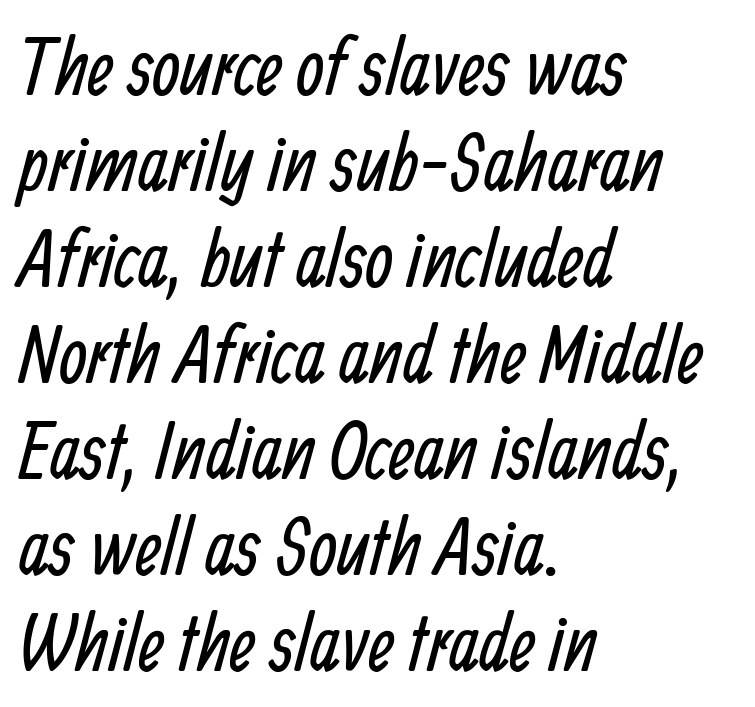
Think of a printed novel: that variable character pitch is what you see here. No letter is thick-stroked: the sample isn't bold. The foot of each line stays bare and open. To sum up the face: it is a sans, with no serifs.
